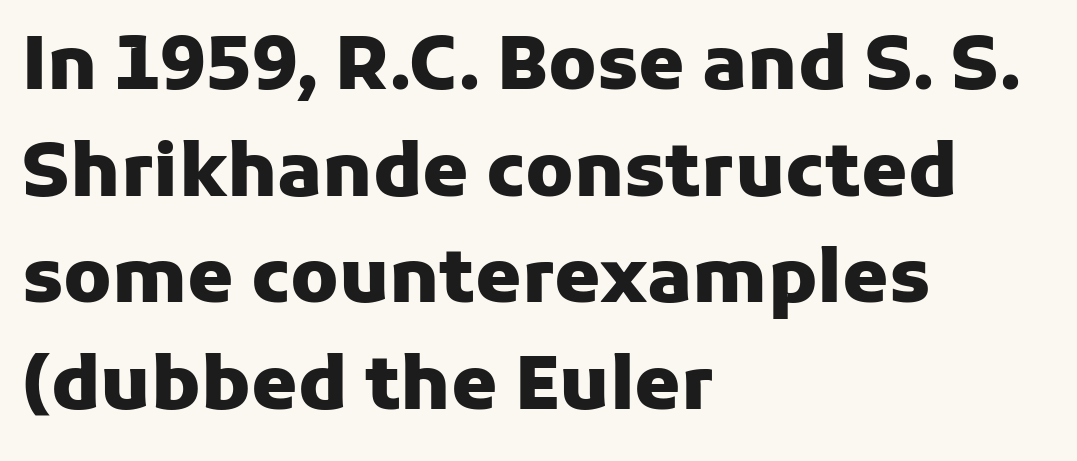
Q: Is the text bold? A: Yes.
Q: Is the text italic (slanted)? A: No, it is upright.
Q: Is the typeface a serif or a sans-serif typeface? A: Sans-serif.
Q: Is the text underlined? A: No.
Q: How is the paragraph aligned? A: Left-aligned.
Q: Is the spacing between letters normal or unusually wide? A: Normal.
Q: Is the spacing between lines tight, normal or loose? A: Normal.
Q: Width (condensed, normal, or wide)? A: Normal.
Q: Stroke contrast? A: Low.
Q: x-height? A: Medium.
Q: Monospaced? A: No.
